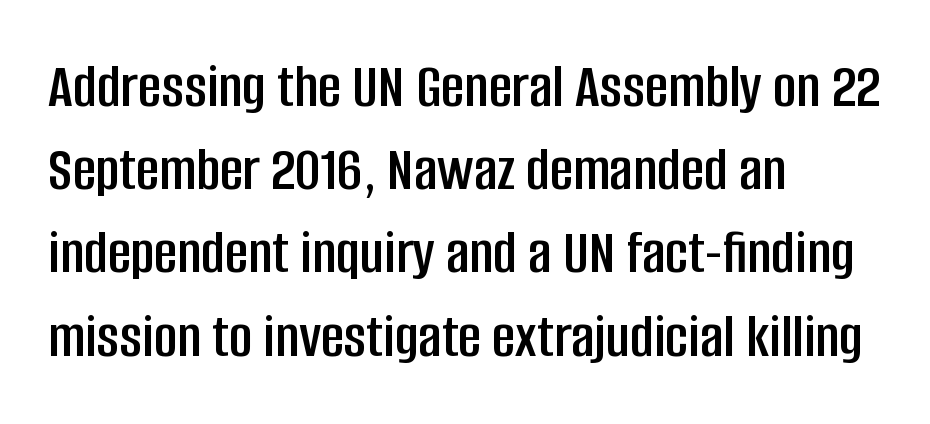
Left-aligned paragraph, ragged on the right. Examine the stroke ends and you'll find no serifs. In terms of letterspacing, this is plain default setting. This is the regular roman posture of the typeface.
